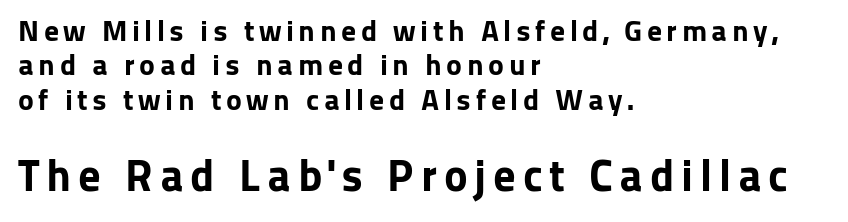
{"serif": "no", "italic": "no", "bold": "yes", "weight": "bold", "width": "normal", "stroke_contrast": "low", "x_height": "medium", "monospaced": "no", "underline": "no", "align": "left", "line_spacing": "tight", "line_spacing_ratio": 1.15, "larger_block": "second", "size_ratio": 1.5, "glyph_px": 45}
